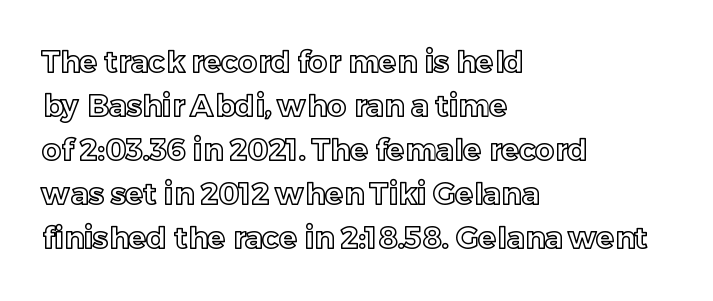
{"italic": "no", "width": "normal", "x_height": "medium", "monospaced": "no", "underline": "no", "align": "left", "line_spacing": "normal", "line_spacing_ratio": 1.47, "letter_spacing": "normal", "letter_spacing_em": 0.0, "glyph_px": 30}
